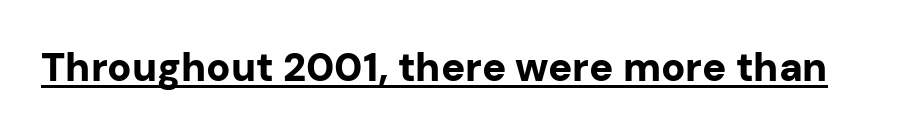
Typographically, this falls in the sans-serif category. Upright lettering throughout. The passage shown is underscored from start to finish. The letters are bold, with thick, heavy strokes. This rendering leaves character spacing at its baseline value. Character widths vary here, with narrow letters taking less room than wide ones.
